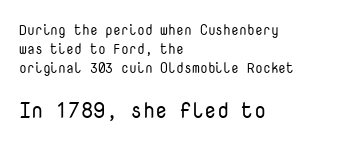
Whoever set this chose a conventional vertical rhythm. Caption: face not bold, strokes unweighted. Caption: upper text group reduced, lower text group enlarged. Designer's note — italics off, roman on. The text block is weighted toward the left margin, trailing off unevenly rightward. Type without underlining.
